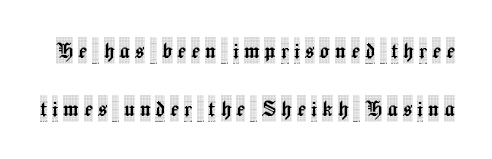
Q: Is the text italic (slanted)? A: No, it is upright.
Q: Is the text underlined? A: No.
Q: Is the spacing between lines tight, normal or loose? A: Loose.
